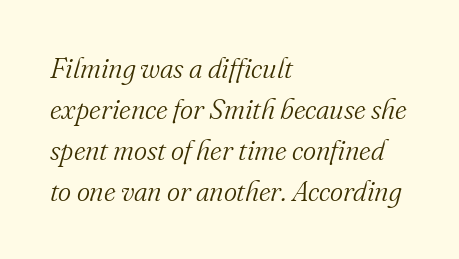
Spacing between characters is what you'd get straight out of the box. These lines are rendered in a variable-pitch font. A typesetter would mark this as italic. Stroke thickness stays within the range of a standard reading face or lighter. The lines are quadded left.
